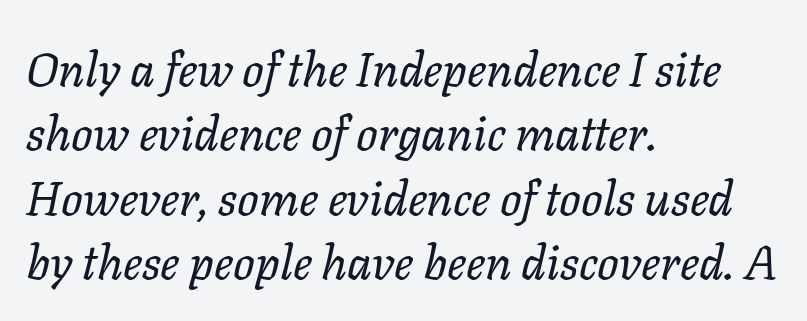
The lines sit at an ordinary, default distance from one another. Tracking value appears to be zero — textbook default spacing. Character widths vary here, with narrow letters taking less room than wide ones. These glyphs show unthickened strokes, regular width or finer. The rendering anchors every line to the left-hand side.
